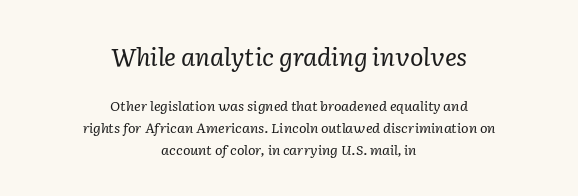
The image shows 25 px text type, italic (leaning right); set centered, normal line spacing (1.54x), normal letter spacing, not underlined; the first (top) block is 1.79x larger.
